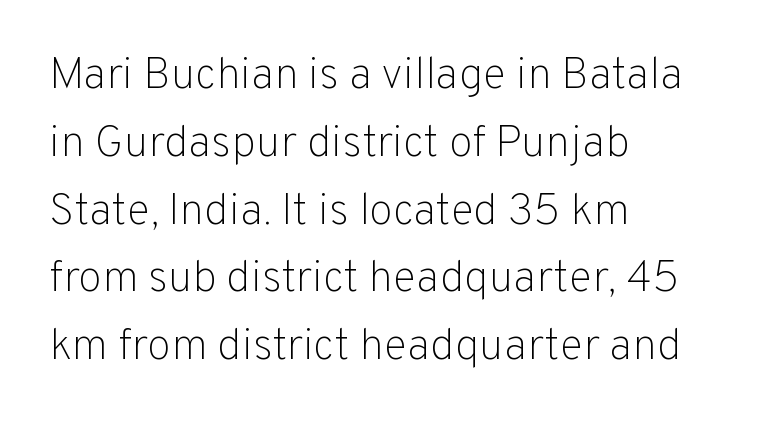
{"serif": "no", "italic": "no", "bold": "no", "weight": "light", "width": "normal", "stroke_contrast": "low", "x_height": "medium", "monospaced": "no", "underline": "no", "align": "left", "line_spacing": "normal", "line_spacing_ratio": 1.54, "letter_spacing": "normal", "letter_spacing_em": 0.0, "glyph_px": 44}
